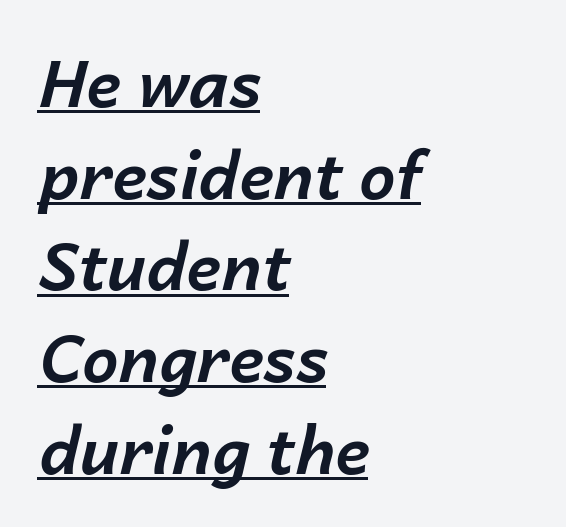
Q: Is the text bold? A: Yes.
Q: Is the text italic (slanted)? A: Yes, it leans right by about 14 degrees.
Q: Is the text underlined? A: Yes.
Q: How is the paragraph aligned? A: Left-aligned.
Q: Is the spacing between letters normal or unusually wide? A: Normal.
Q: Is the spacing between lines tight, normal or loose? A: Normal.
Q: Width (condensed, normal, or wide)? A: Normal.
Q: Stroke contrast? A: Low.
Q: x-height? A: Medium.
Q: Monospaced? A: No.
